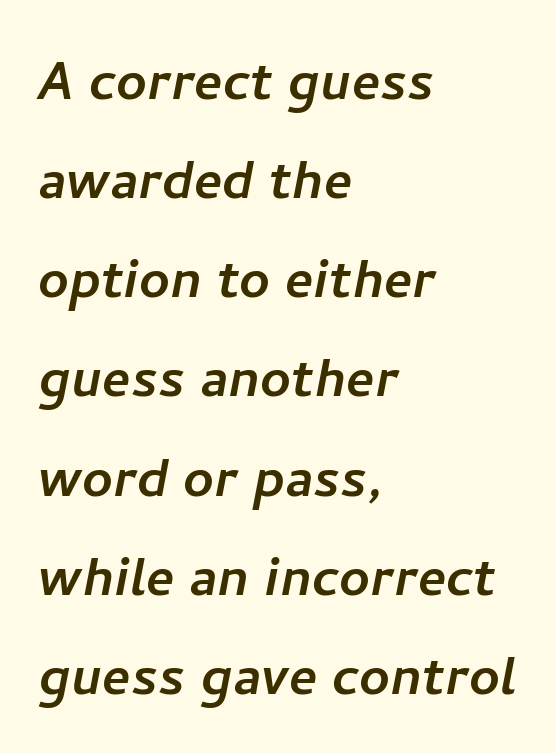
The image shows 67 px sans-serif type; set left-aligned, normal line spacing (1.48x), normal letter spacing, not underlined; low stroke contrast and a medium x-height.
